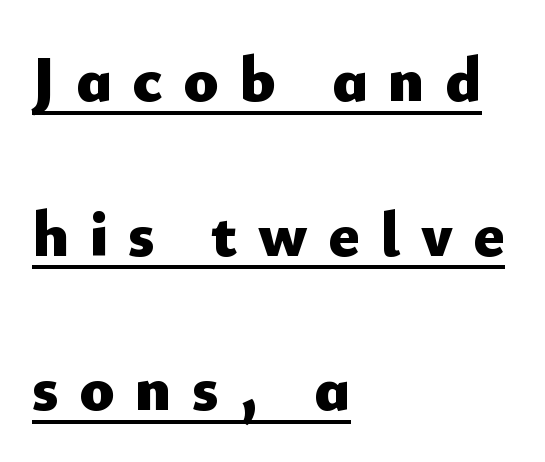
The image shows 65 px heavy sans-serif type, upright; set left-aligned, loose line spacing (2.38x), unusually wide letter spacing (+0.31 em), underlined; low stroke contrast and a small x-height.
